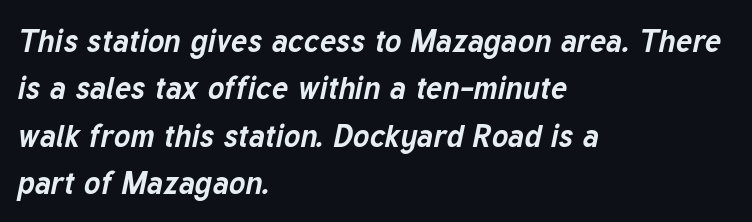
{"italic": "yes", "lean": "right", "slant_degrees": 12, "bold": "yes", "weight": "bold", "width": "normal", "stroke_contrast": "low", "x_height": "medium", "monospaced": "no", "underline": "no", "align": "left", "line_spacing": "normal", "line_spacing_ratio": 1.53, "letter_spacing": "normal", "letter_spacing_em": 0.0, "glyph_px": 31}
